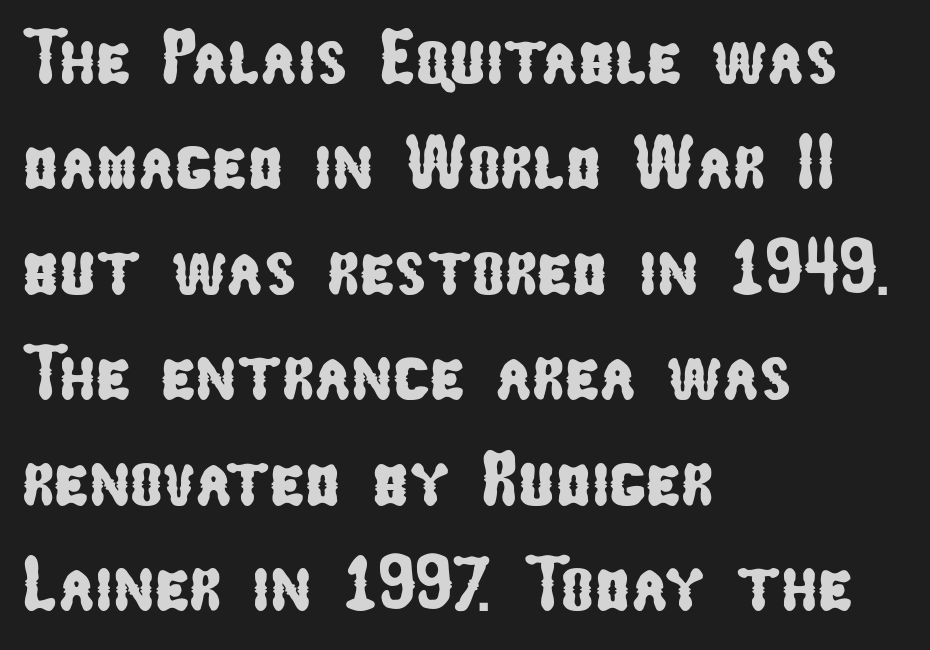
Q: Is the typeface a serif or a sans-serif typeface? A: Sans-serif.
Q: Is the text underlined? A: No.
Q: How is the paragraph aligned? A: Left-aligned.
Q: Is the spacing between letters normal or unusually wide? A: Normal.
Q: Is the spacing between lines tight, normal or loose? A: Normal.
Q: Width (condensed, normal, or wide)? A: Condensed.
Q: Stroke contrast? A: Low.
Q: x-height? A: Medium.
Q: Monospaced? A: No.
